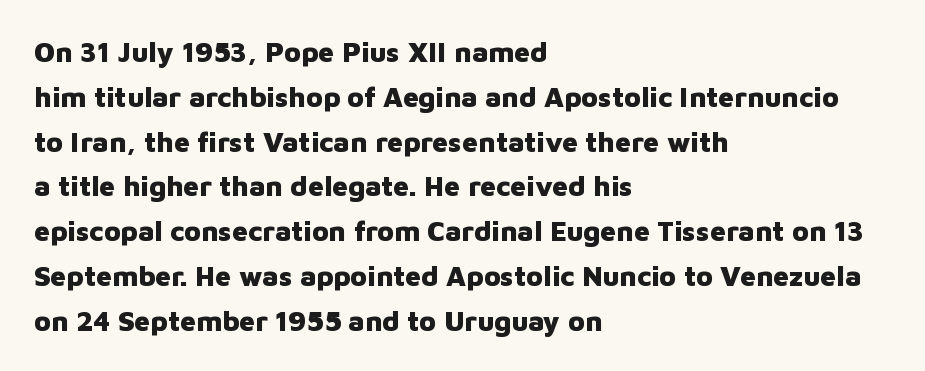
Vertical strokes here are truly vertical. Baseline-to-baseline distance is the conventional proportion of letter height. Descender tails drop into unmarked territory. Its strokes are broad and dark, the hallmark of bold type. Observe the ordinary spacing: letters are neighbours, not strangers.
